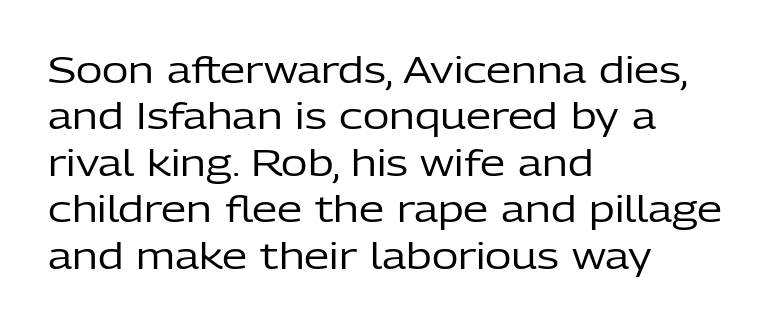
{"serif": "no", "italic": "no", "bold": "no", "weight": "regular", "width": "normal", "stroke_contrast": "low", "x_height": "medium", "monospaced": "no", "underline": "no", "align": "left", "line_spacing": "normal", "line_spacing_ratio": 1.29, "letter_spacing": "normal", "letter_spacing_em": 0.0, "glyph_px": 36}
